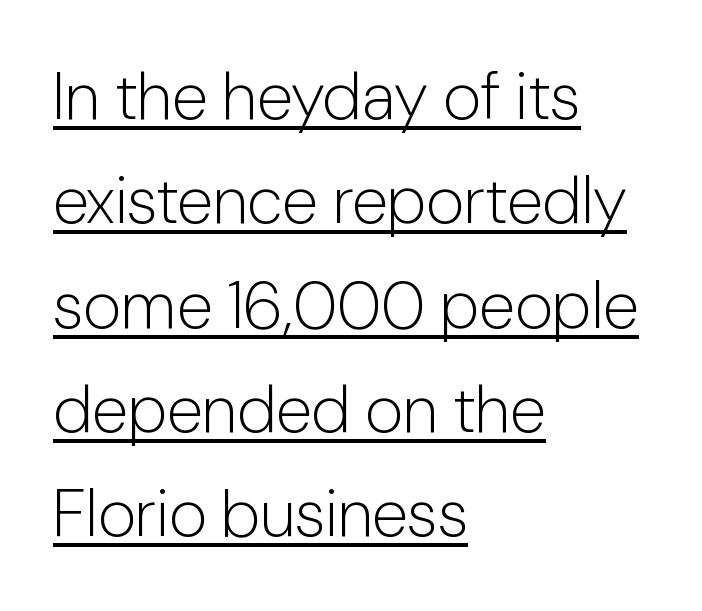
{"serif": "no", "italic": "no", "bold": "no", "weight": "light", "width": "normal", "stroke_contrast": "low", "x_height": "medium", "monospaced": "no", "underline": "yes", "align": "left", "line_spacing": "normal", "line_spacing_ratio": 1.58, "letter_spacing": "normal", "letter_spacing_em": 0.0, "glyph_px": 66}
